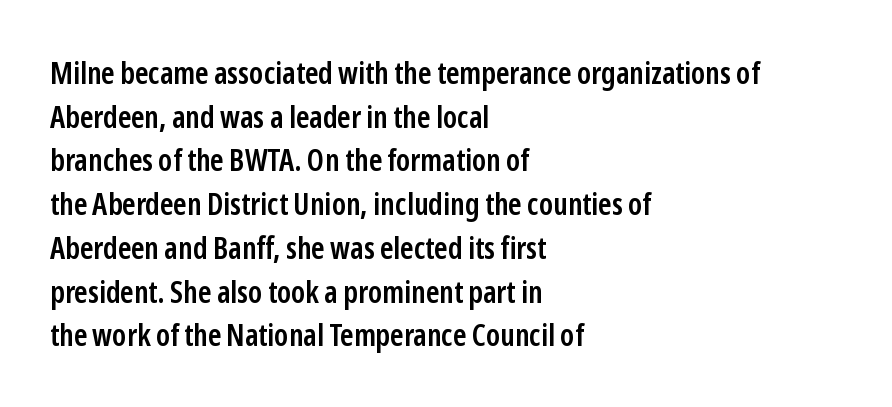
Firm but not heavy-handed strokes: this text is semibold. The font family rendered here belongs to the sans-serif group. This sample has the flowing, uneven cadence of proportional lettering. Clear beneath every line of the passage. The paragraph shown leans on its left margin. Upright lettering throughout.
